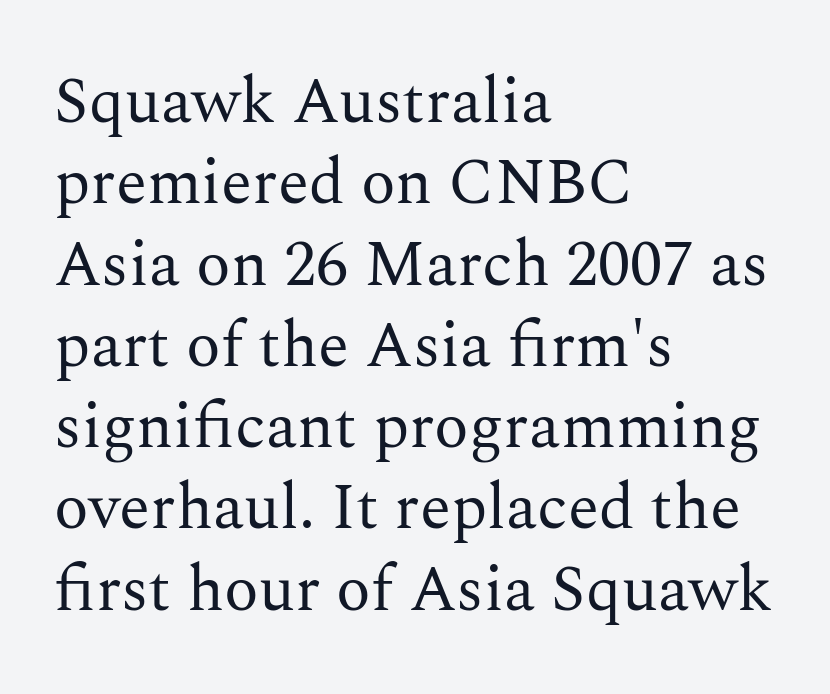
This is serif lettering, the kind often seen in printed books. No extra tracking has been applied to these lines. The font sits on the lighter half of the weight spectrum, regular included. A clean baseline with only descenders dipping below it. The paragraph shown leans on its left margin. Baseline-to-baseline distance is the conventional proportion of letter height.
